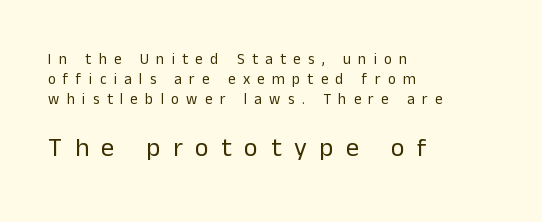
Tracking value appears strongly positive — letters spread wide. The glyphs are unaccompanied by any horizontal stroke below them. Note: smaller setting up top, larger setting below. Posture: straight, roman, zero tilt. Rows of type keep a routine distance in the vertical direction. Weight: regular or lighter.
